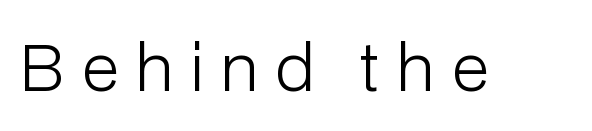
The image shows 64 px light sans-serif type, upright; set unusually wide letter spacing (+0.27 em), not underlined; low stroke contrast and a medium x-height.
